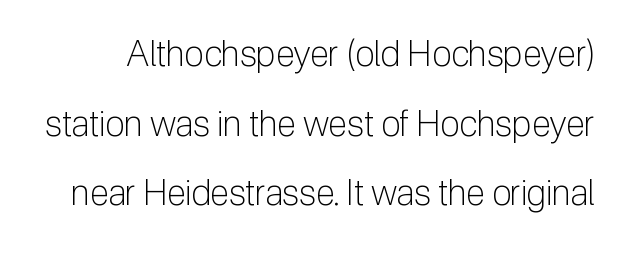
The image shows 35 px light sans-serif type, upright; set loose line spacing (1.99x), normal letter spacing, not underlined; low stroke contrast and a medium x-height.
